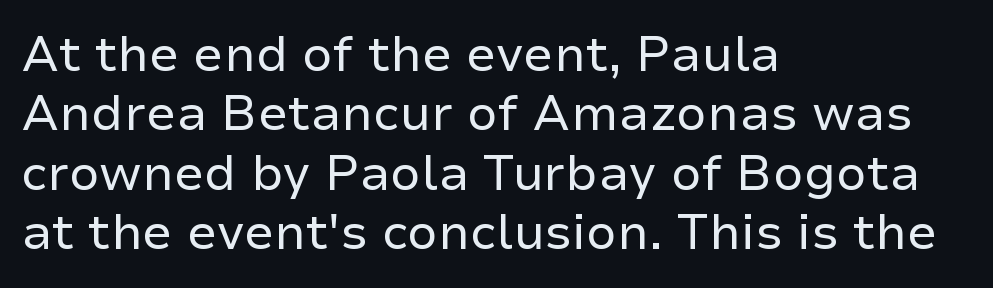
Varying glyph widths throughout — classic text-font behaviour. If you drew a line through each stem, it would be perfectly vertical. Short and long lines alike share a common starting point at left. The strokes carry an ordinary text weight at most. Just letters on the line, the space beneath them empty. This rendering leaves character spacing at its baseline value.
